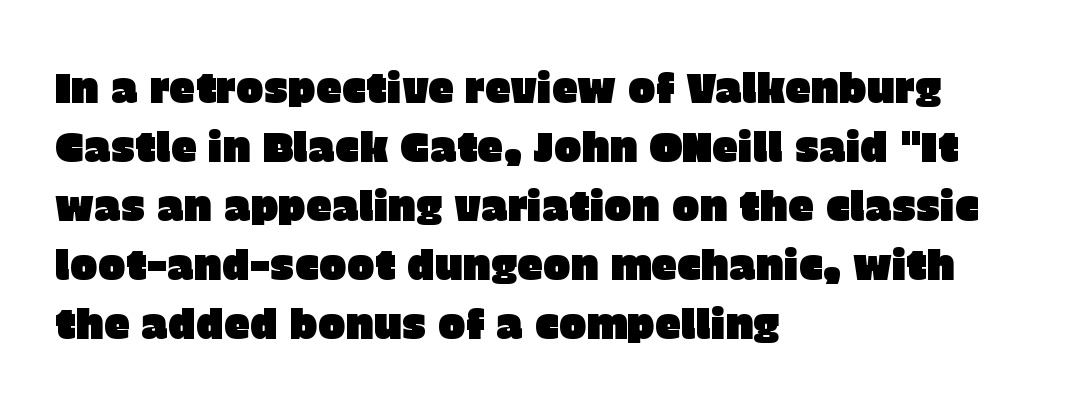
Q: Is the text italic (slanted)? A: No, it is upright.
Q: Is the typeface a serif or a sans-serif typeface? A: Sans-serif.
Q: Is the text underlined? A: No.
Q: How is the paragraph aligned? A: Left-aligned.
Q: Is the spacing between letters normal or unusually wide? A: Normal.
Q: Is the spacing between lines tight, normal or loose? A: Normal.
Q: Width (condensed, normal, or wide)? A: Normal.
Q: Stroke contrast? A: Low.
Q: x-height? A: Large.
Q: Monospaced? A: No.
